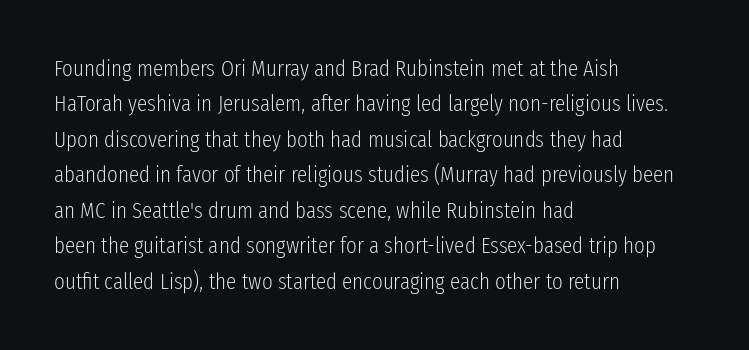
The face looks like a standard text weight, possibly lighter. Vertical strokes here are truly vertical. These lines keep a tight, regular rhythm from letter to letter. Leading matches the norm, producing a regular column. Left-aligned paragraph, ragged on the right. The space directly below the letters is spotless.
